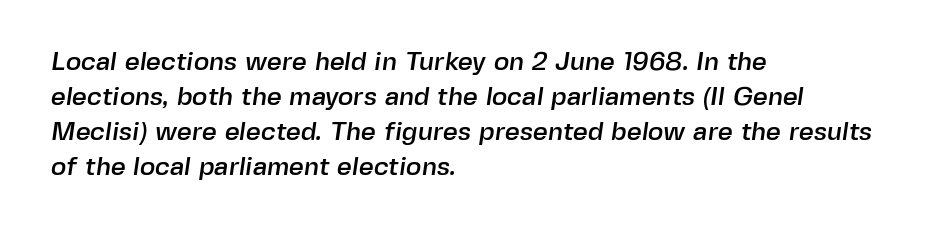
{"underline": "no", "align": "left", "line_spacing": "normal", "line_spacing_ratio": 1.34, "letter_spacing": "normal", "letter_spacing_em": 0.0, "glyph_px": 26}
